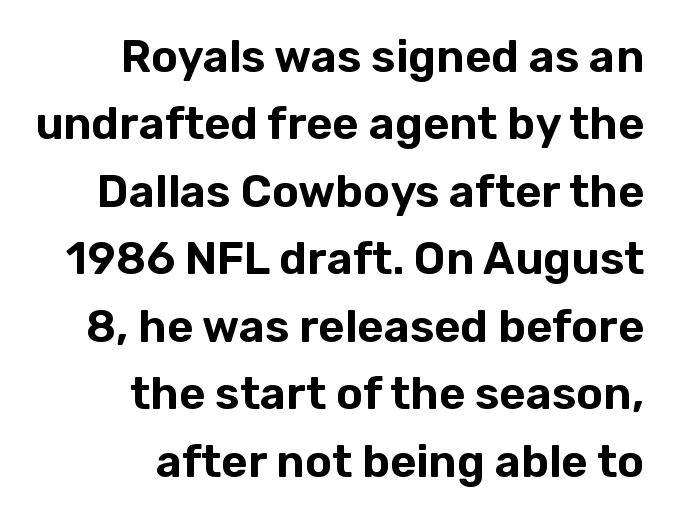
Beneath every word, the page is bare. Leading matches the norm, producing a regular column. Does the copy run flush right? Yes — the right margin is perfectly even. Grotesque or geometric, the face here clearly has no serifs.
